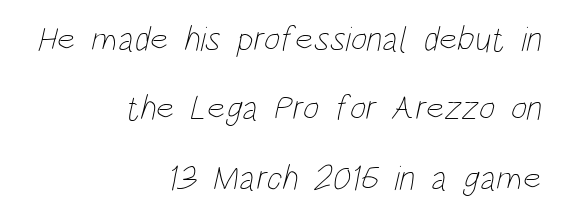
The image shows 35 px thin, condensed type; set right-aligned, loose line spacing (1.98x), normal letter spacing, not underlined; low stroke contrast and a large x-height.
